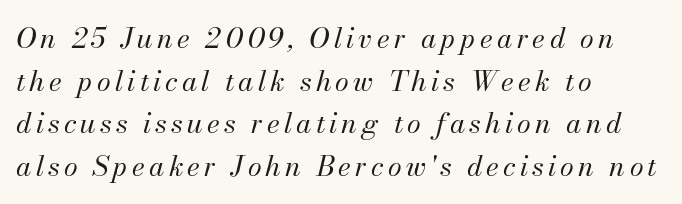
Horizontal bands of white between lines are of average thickness. This sample has the flowing, uneven cadence of proportional lettering. Underline: absent. The specimen reads as italic at a glance. Visually the block forms a straight wall on the left and a jagged coastline on the right.
